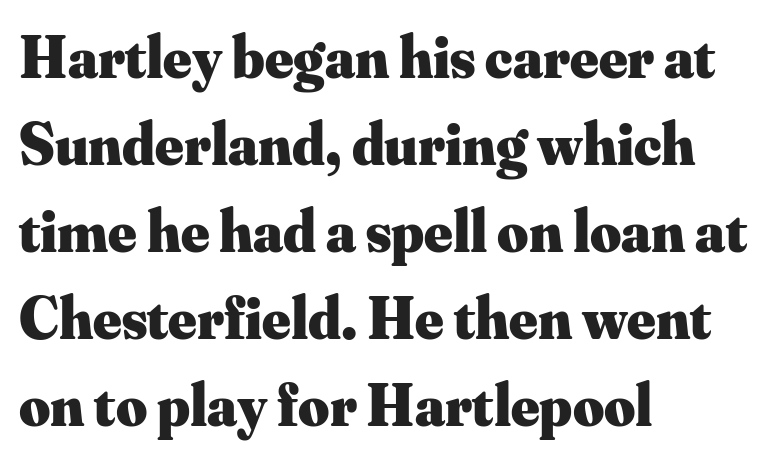
The image shows 60 px heavy serif type, upright; set left-aligned, normal line spacing (1.45x), normal letter spacing, not underlined; medium stroke contrast and a small x-height.
